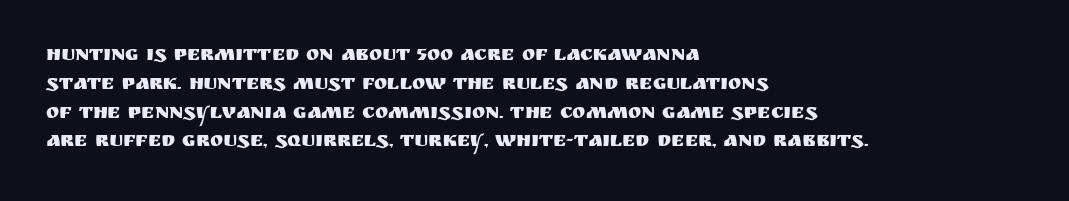
Default kerning and tracking; the words read as compact shapes. The type sits square on the baseline with zero lean. How would I describe the line gaps? Plain and ordinary. The zone under the glyphs is completely vacant. The lines are quadded left.
